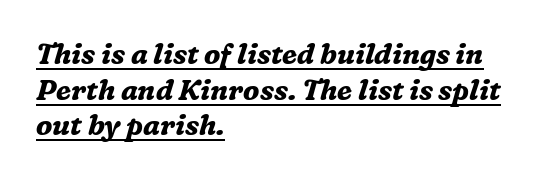
Here the designer chose a conventional face with non-uniform glyph widths. In terms of leading, this rendering sits right in the middle. Looks like someone drew a line under every word here. Small tapered or slab feet sit at the stroke ends, so this counts as serif. Teacher's note: observe the even left margin — that is flush-left alignment.
